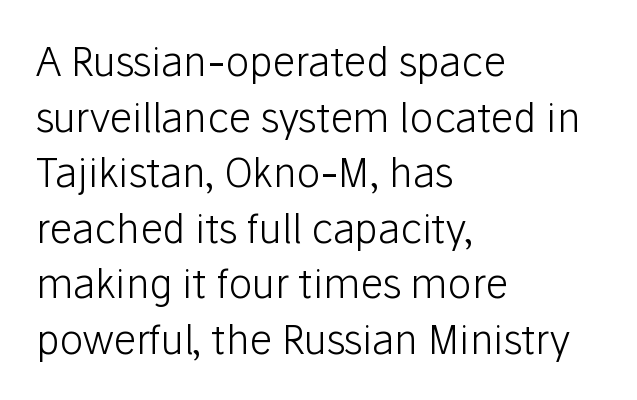
{"serif": "no", "italic": "no", "bold": "no", "weight": "light", "width": "normal", "stroke_contrast": "low", "x_height": "medium", "monospaced": "no", "underline": "no", "align": "left", "line_spacing": "normal", "line_spacing_ratio": 1.39, "letter_spacing": "normal", "letter_spacing_em": 0.0, "glyph_px": 40}
